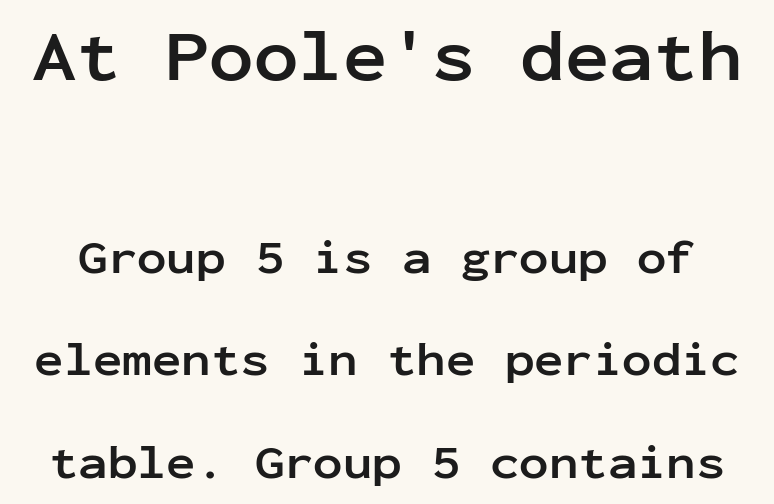
Q: Is the text bold? A: Yes.
Q: Is the text italic (slanted)? A: No, it is upright.
Q: Is the typeface a serif or a sans-serif typeface? A: Sans-serif.
Q: Is the text underlined? A: No.
Q: Is the spacing between letters normal or unusually wide? A: Normal.
Q: Is the spacing between lines tight, normal or loose? A: Loose.
Q: Which block of text is set in a larger size, the first (top) or the second (bottom)? A: The first (top) one.
Q: Width (condensed, normal, or wide)? A: Normal.
Q: Stroke contrast? A: Low.
Q: x-height? A: Medium.
Q: Monospaced? A: Yes.
